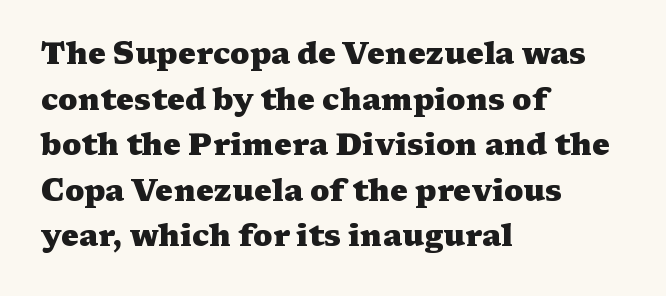
These lines are rendered in a variable-pitch font. Underline: absent. Pretty heavy lettering here — definitely bold. Upright lettering throughout.
